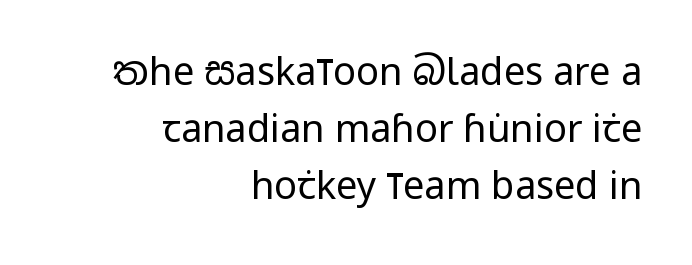
The image shows 38 px regular-weight, condensed sans-serif type, upright; set right-aligned, normal line spacing (1.5x), normal letter spacing, not underlined; low stroke contrast and a large x-height.
